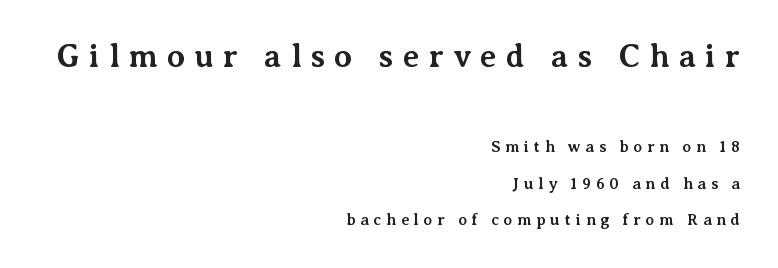
The image shows 32 px bold serif type, upright; set right-aligned, loose line spacing (2.29x), unusually wide letter spacing (+0.29 em), not underlined; the first (top) block is 2.0x larger; medium stroke contrast and a medium x-height.
